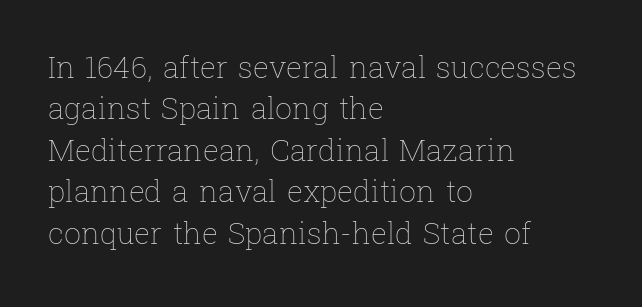
The image shows 30 px thin type, upright; set left-aligned, normal line spacing (1.38x), normal letter spacing, not underlined; low stroke contrast and a medium x-height.
